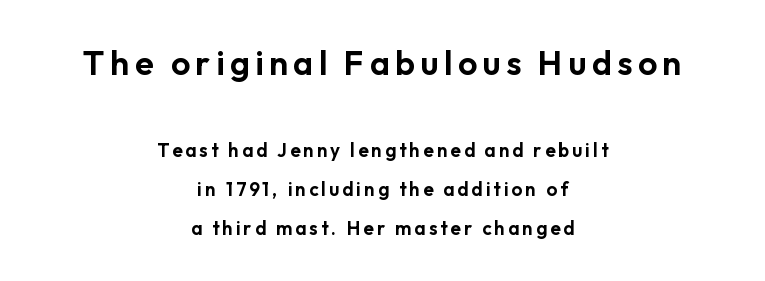
The image shows 34 px sans-serif type, upright; set centered, loose line spacing (2.05x), not underlined; the first (top) block is 1.79x larger; low stroke contrast and a medium x-height.
